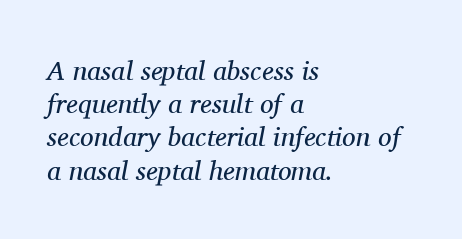
The text carries the slant typical of an italic or oblique font. Teacher's note: observe the even left margin — that is flush-left alignment. Bold? No — there's no thickening of the strokes. The foot of each line stays bare and open.
